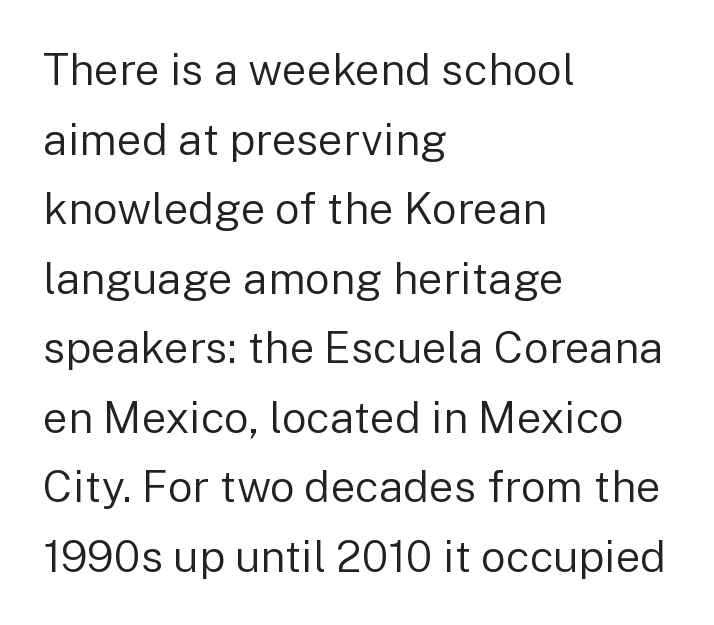
Q: Is the text bold? A: No.
Q: Is the text italic (slanted)? A: No, it is upright.
Q: Is the typeface a serif or a sans-serif typeface? A: Sans-serif.
Q: Is the text underlined? A: No.
Q: How is the paragraph aligned? A: Left-aligned.
Q: Is the spacing between letters normal or unusually wide? A: Normal.
Q: Is the spacing between lines tight, normal or loose? A: Normal.
Q: Width (condensed, normal, or wide)? A: Normal.
Q: Stroke contrast? A: Low.
Q: x-height? A: Medium.
Q: Monospaced? A: No.
